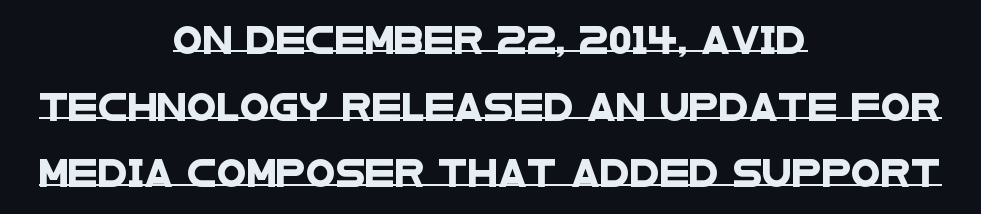
Q: Is the text underlined? A: Yes.
Q: How is the paragraph aligned? A: Centered.
Q: Is the spacing between letters normal or unusually wide? A: Normal.
Q: Is the spacing between lines tight, normal or loose? A: Loose.
